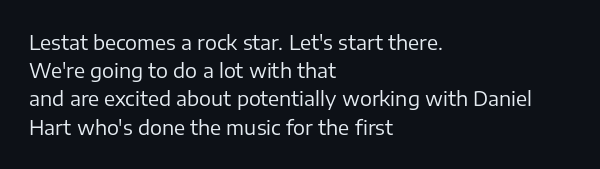
Nobody drew a line under any word here. When letters stand straight like this, we call the style roman or upright. The lines sit at an ordinary, default distance from one another. Summary of weight: not heavy and not bold.
